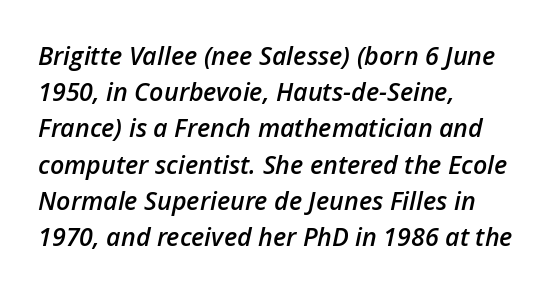
{"italic": "yes", "lean": "right", "slant_degrees": 12, "bold": "semi", "underline": "no", "align": "left", "line_spacing": "normal", "line_spacing_ratio": 1.45, "letter_spacing": "normal", "letter_spacing_em": 0.0, "glyph_px": 25}
